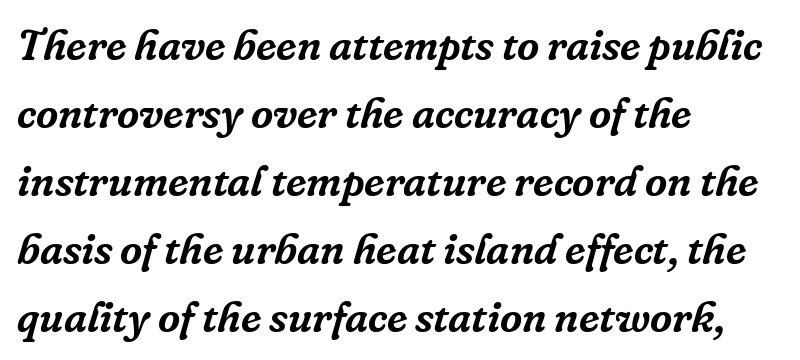
Q: Is the text italic (slanted)? A: Yes, it leans right by about 16 degrees.
Q: Is the typeface a serif or a sans-serif typeface? A: Serif.
Q: Is the text underlined? A: No.
Q: How is the paragraph aligned? A: Left-aligned.
Q: Is the spacing between letters normal or unusually wide? A: Normal.
Q: Is the spacing between lines tight, normal or loose? A: Normal.
Q: Width (condensed, normal, or wide)? A: Normal.
Q: Stroke contrast? A: Low.
Q: x-height? A: Medium.
Q: Monospaced? A: No.
